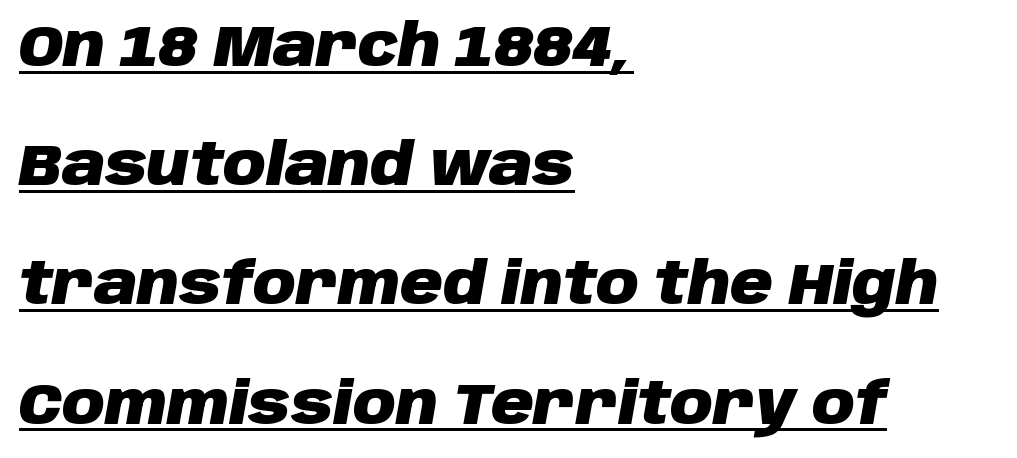
The paragraph shown leans on its left margin. The words here are underlined. Does the lettering tilt? It does — this is italic. There is no visible air inserted between adjacent glyphs.
